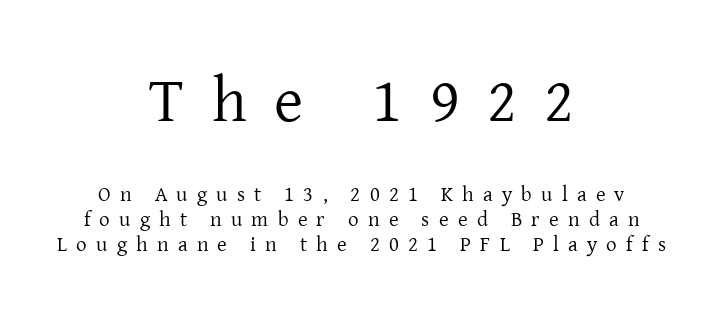
{"serif": "yes", "italic": "no", "bold": "no", "weight": "regular", "width": "normal", "stroke_contrast": "low", "x_height": "medium", "monospaced": "no", "underline": "no", "align": "center", "line_spacing_ratio": 1.2, "letter_spacing": "wide", "letter_spacing_em": 0.44, "larger_block": "first", "size_ratio": 3.0, "glyph_px": 63}
